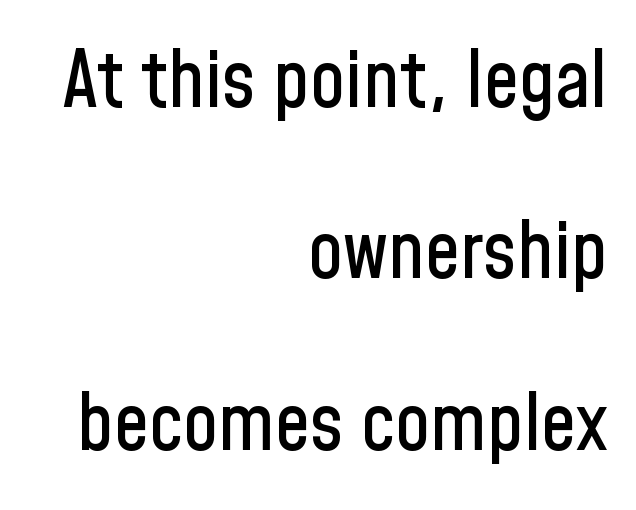
Q: Is the text italic (slanted)? A: No, it is upright.
Q: Is the typeface a serif or a sans-serif typeface? A: Sans-serif.
Q: Is the text underlined? A: No.
Q: How is the paragraph aligned? A: Right-aligned.
Q: Is the spacing between letters normal or unusually wide? A: Normal.
Q: Is the spacing between lines tight, normal or loose? A: Loose.
Q: Width (condensed, normal, or wide)? A: Condensed.
Q: Stroke contrast? A: Low.
Q: x-height? A: Medium.
Q: Monospaced? A: No.
